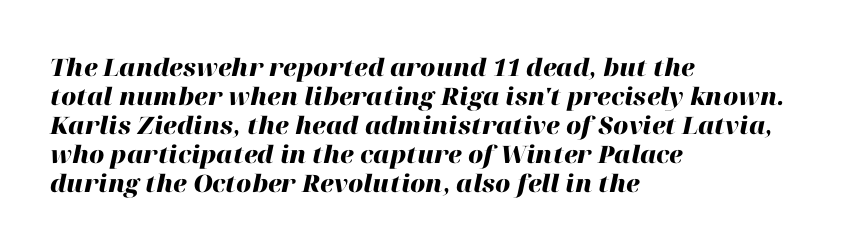
{"italic": "yes", "lean": "right", "slant_degrees": 12, "bold": "yes", "underline": "no", "align": "left", "line_spacing_ratio": 1.21, "letter_spacing": "normal", "letter_spacing_em": 0.0, "glyph_px": 24}
